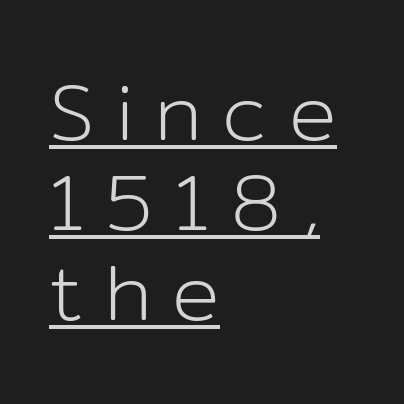
{"serif": "no", "italic": "no", "bold": "no", "weight": "light", "width": "normal", "stroke_contrast": "low", "x_height": "medium", "monospaced": "no", "underline": "yes", "align": "left", "line_spacing": "tight", "line_spacing_ratio": 1.14, "letter_spacing": "wide", "letter_spacing_em": 0.27, "glyph_px": 79}
